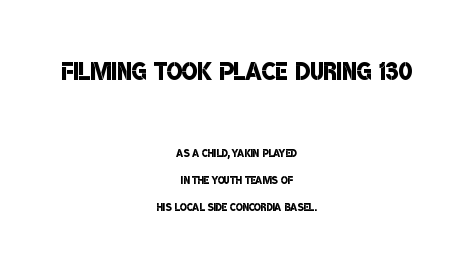
Q: Is the text bold? A: Semi-bold.
Q: Is the typeface a serif or a sans-serif typeface? A: Sans-serif.
Q: Is the text underlined? A: No.
Q: How is the paragraph aligned? A: Centered.
Q: Is the spacing between letters normal or unusually wide? A: Normal.
Q: Is the spacing between lines tight, normal or loose? A: Loose.
Q: Which block of text is set in a larger size, the first (top) or the second (bottom)? A: The first (top) one.
Q: Width (condensed, normal, or wide)? A: Condensed.
Q: Stroke contrast? A: Low.
Q: x-height? A: Large.
Q: Monospaced? A: No.
